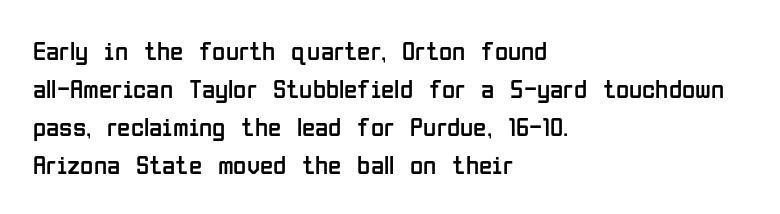
The designer left line spacing at the default. A classic flush-left, rag-right setting is used for this passage. The font sits on the lighter half of the weight spectrum, regular included. The letters stand straight up with perfectly vertical stems. No word sits above an underline.
